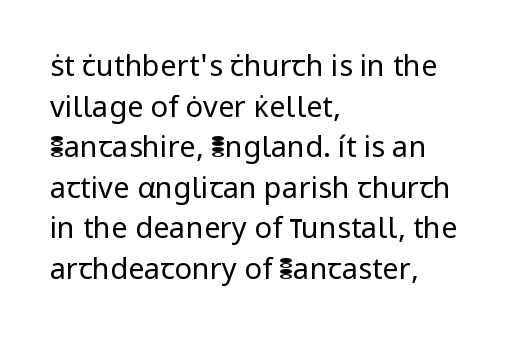
The image shows 29 px regular-weight sans-serif type, upright; set left-aligned, normal line spacing (1.4x), normal letter spacing, not underlined; low stroke contrast and a medium x-height.
